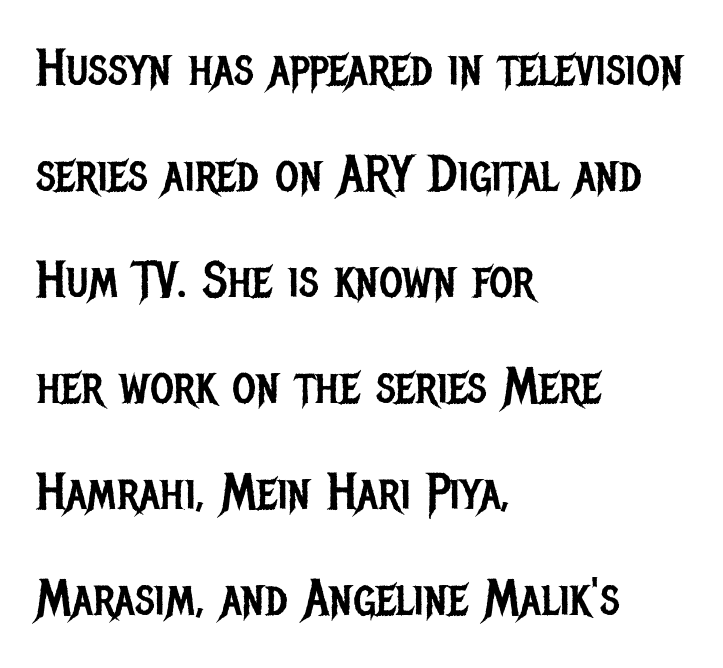
These lines stand farther apart than default settings would place them. This sample uses a sans-serif face. This sample uses an upright cut, with every glyph sitting square on the baseline. Alignment: flush left.
